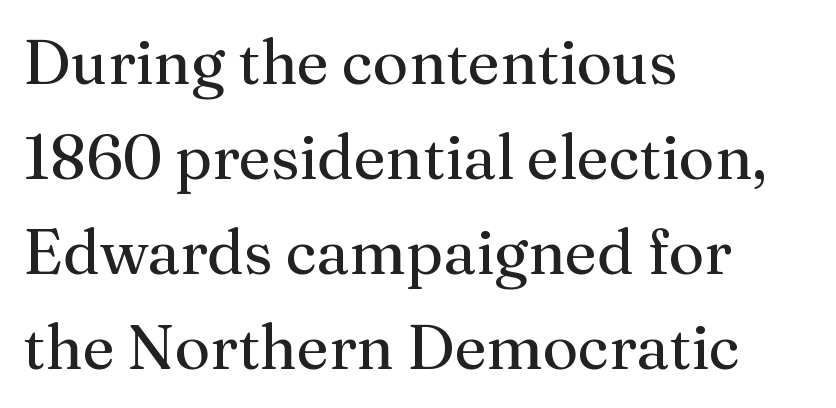
{"serif": "yes", "italic": "no", "bold": "no", "weight": "regular", "width": "normal", "stroke_contrast": "medium", "x_height": "medium", "monospaced": "no", "underline": "no", "align": "left", "line_spacing": "normal", "line_spacing_ratio": 1.53, "letter_spacing": "normal", "letter_spacing_em": 0.0, "glyph_px": 62}
